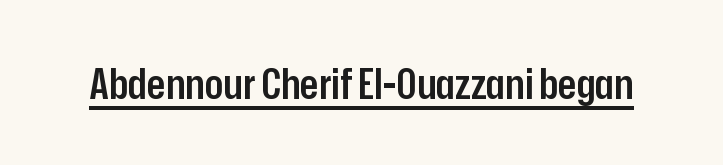
The image shows 43 px semibold, condensed sans-serif type, upright; set normal letter spacing, underlined; low stroke contrast and a medium x-height.
